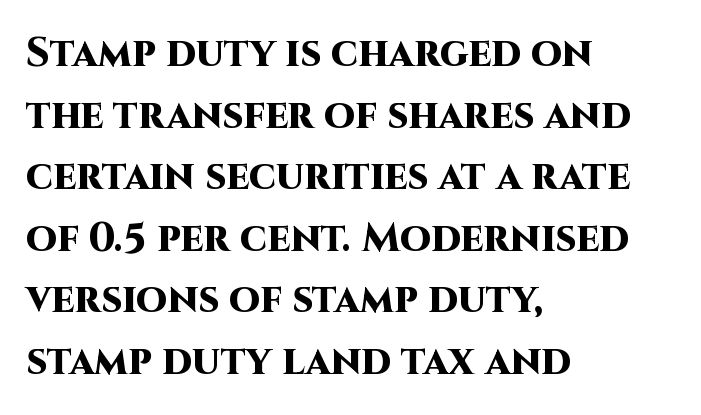
The image shows 40 px heavy sans-serif type, upright; set left-aligned, normal line spacing (1.54x), normal letter spacing, not underlined; high stroke contrast and a large x-height.
